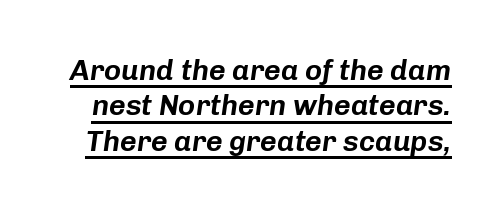
This sample uses plain, unmodified letter spacing. The lettering tilts uniformly, giving the passage an italic look. These lines are rendered in a variable-pitch font. Students, observe the line beneath the letters — that is underlining.
